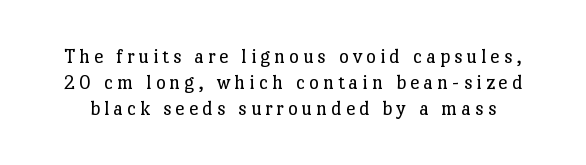
The image shows 21 px text type, upright; set normal line spacing (1.25x), not underlined.
